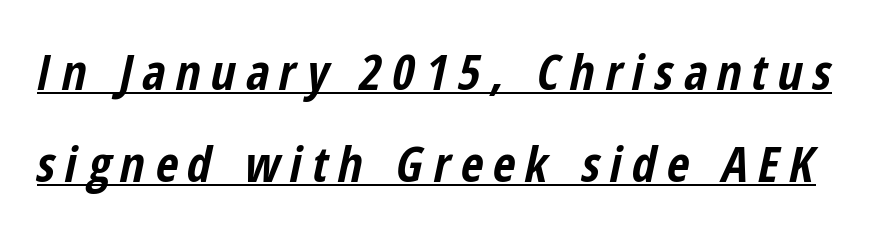
The image shows 49 px bold, condensed type, italic (leaning right); set line spacing 1.87x, unusually wide letter spacing (+0.21 em), underlined; low stroke contrast and a medium x-height.
